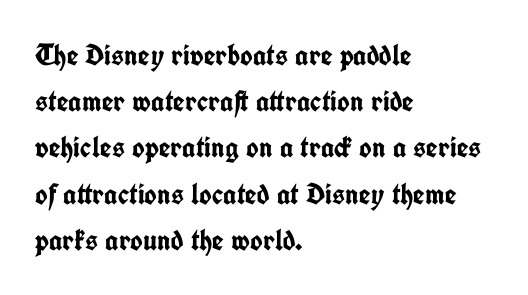
Observe the absence of serifs on each vertical stroke in this sample. Weight check: bold — yes, fully. Proportional: the letters do not fall into vertical columns. Leading: standard.
